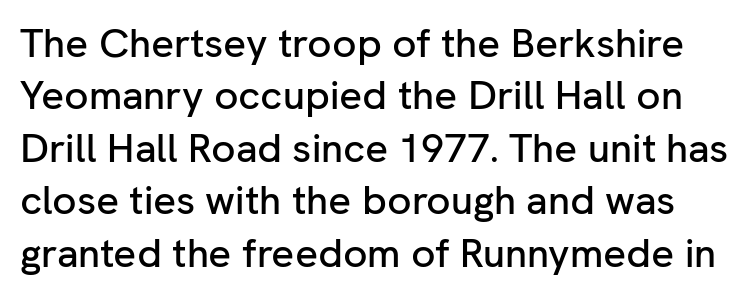
{"serif": "no", "italic": "no", "width": "normal", "stroke_contrast": "low", "x_height": "medium", "monospaced": "no", "underline": "no", "line_spacing": "normal", "line_spacing_ratio": 1.31, "letter_spacing": "normal", "letter_spacing_em": 0.0, "glyph_px": 40}
